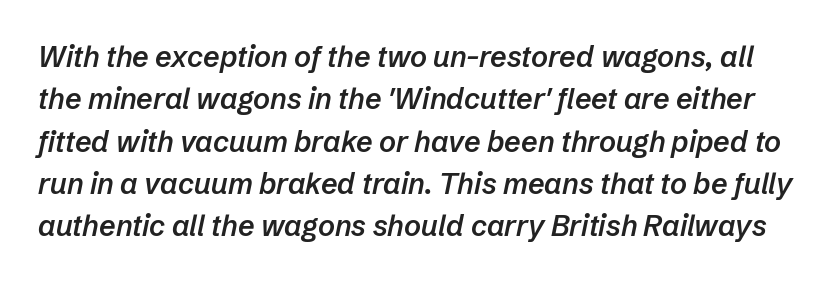
{"italic": "yes", "lean": "right", "slant_degrees": 12, "bold": "semi", "weight": "semibold", "width": "normal", "stroke_contrast": "low", "x_height": "medium", "monospaced": "no", "underline": "no", "line_spacing": "normal", "line_spacing_ratio": 1.46, "letter_spacing": "normal", "letter_spacing_em": 0.0, "glyph_px": 29}
